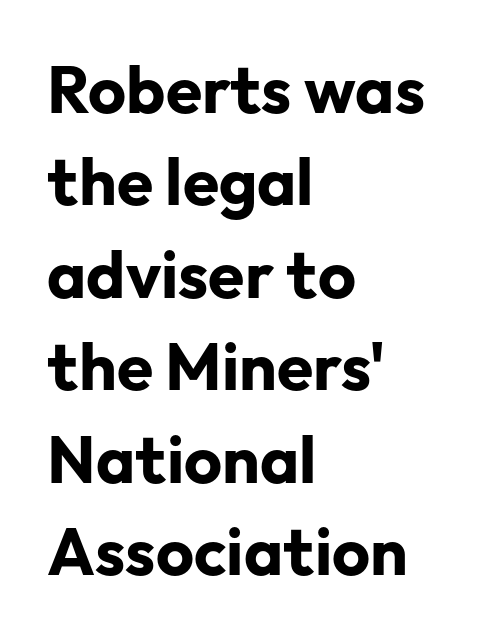
{"serif": "no", "italic": "no", "bold": "yes", "weight": "bold", "width": "normal", "stroke_contrast": "low", "x_height": "medium", "monospaced": "no", "underline": "no", "align": "left", "line_spacing": "normal", "line_spacing_ratio": 1.4, "letter_spacing": "normal", "letter_spacing_em": 0.0, "glyph_px": 66}
